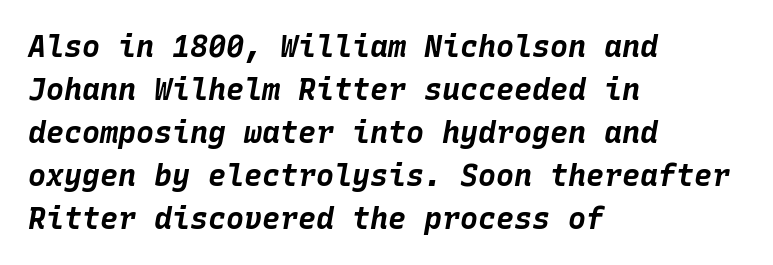
The image shows 30 px bold type, italic (leaning right), monospaced; set left-aligned, normal line spacing (1.43x), normal letter spacing, not underlined; low stroke contrast and a large x-height.
